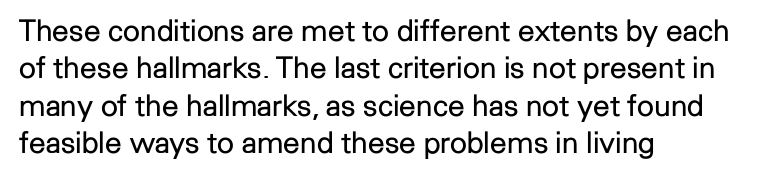
Q: Is the text bold? A: No.
Q: Is the text italic (slanted)? A: No, it is upright.
Q: Is the typeface a serif or a sans-serif typeface? A: Sans-serif.
Q: Is the text underlined? A: No.
Q: How is the paragraph aligned? A: Left-aligned.
Q: Is the spacing between letters normal or unusually wide? A: Normal.
Q: Is the spacing between lines tight, normal or loose? A: Normal.
Q: Width (condensed, normal, or wide)? A: Normal.
Q: Stroke contrast? A: Low.
Q: x-height? A: Medium.
Q: Monospaced? A: No.
